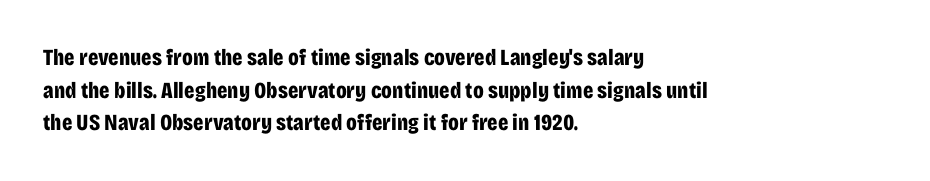
Q: Is the text bold? A: Yes.
Q: Is the text italic (slanted)? A: No, it is upright.
Q: Is the text underlined? A: No.
Q: How is the paragraph aligned? A: Left-aligned.
Q: Is the spacing between letters normal or unusually wide? A: Normal.
Q: Is the spacing between lines tight, normal or loose? A: Normal.
